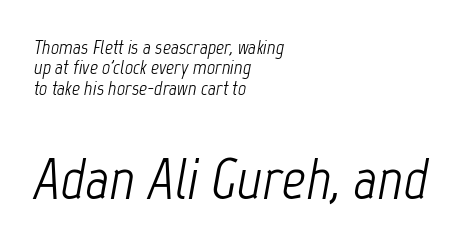
Q: Is the text bold? A: No.
Q: Is the text italic (slanted)? A: Yes, it leans right by about 12 degrees.
Q: Is the text underlined? A: No.
Q: How is the paragraph aligned? A: Left-aligned.
Q: Is the spacing between letters normal or unusually wide? A: Normal.
Q: Is the spacing between lines tight, normal or loose? A: Tight.
Q: Which block of text is set in a larger size, the first (top) or the second (bottom)? A: The second (bottom) one.
Q: Width (condensed, normal, or wide)? A: Condensed.
Q: Stroke contrast? A: Low.
Q: x-height? A: Medium.
Q: Monospaced? A: No.
